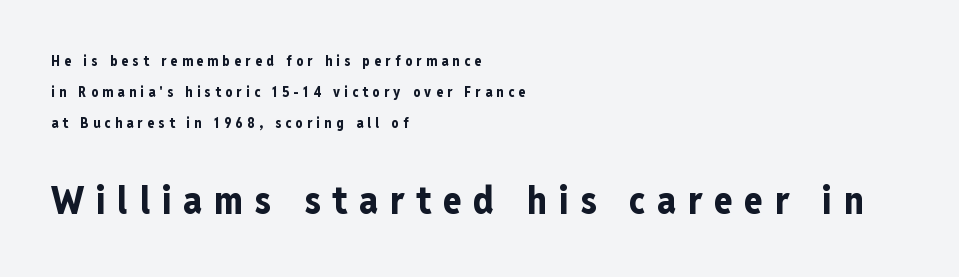
{"serif": "no", "italic": "no", "bold": "yes", "weight": "bold", "width": "condensed", "stroke_contrast": "low", "x_height": "medium", "monospaced": "no", "underline": "no", "align": "left", "line_spacing": "loose", "line_spacing_ratio": 2.23, "letter_spacing": "wide", "letter_spacing_em": 0.31, "larger_block": "second", "size_ratio": 2.71, "glyph_px": 38}
